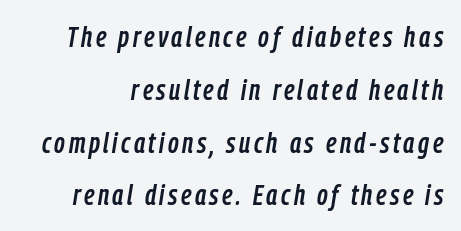
{"italic": "yes", "lean": "right", "slant_degrees": 9, "width": "condensed", "stroke_contrast": "low", "x_height": "medium", "monospaced": "no", "underline": "no", "line_spacing_ratio": 1.82, "glyph_px": 29}
